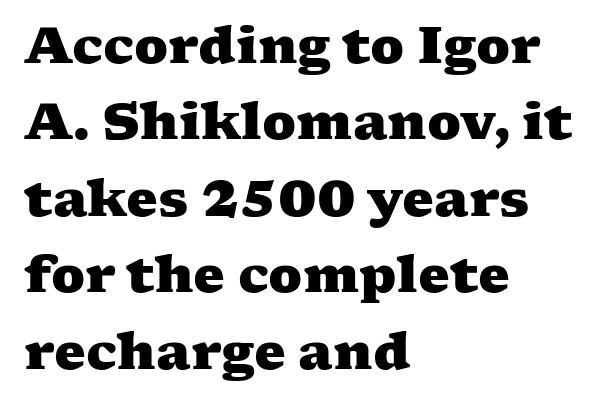
{"serif": "yes", "bold": "yes", "weight": "heavy", "width": "wide", "stroke_contrast": "medium", "x_height": "medium", "monospaced": "no", "underline": "no", "align": "left", "line_spacing": "normal", "line_spacing_ratio": 1.53, "letter_spacing": "normal", "letter_spacing_em": 0.0, "glyph_px": 50}
